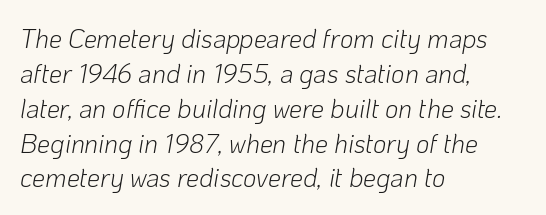
{"italic": "yes", "lean": "right", "slant_degrees": 10, "bold": "no", "underline": "no", "align": "left", "line_spacing": "normal", "line_spacing_ratio": 1.34, "letter_spacing": "normal", "letter_spacing_em": 0.0, "glyph_px": 26}
